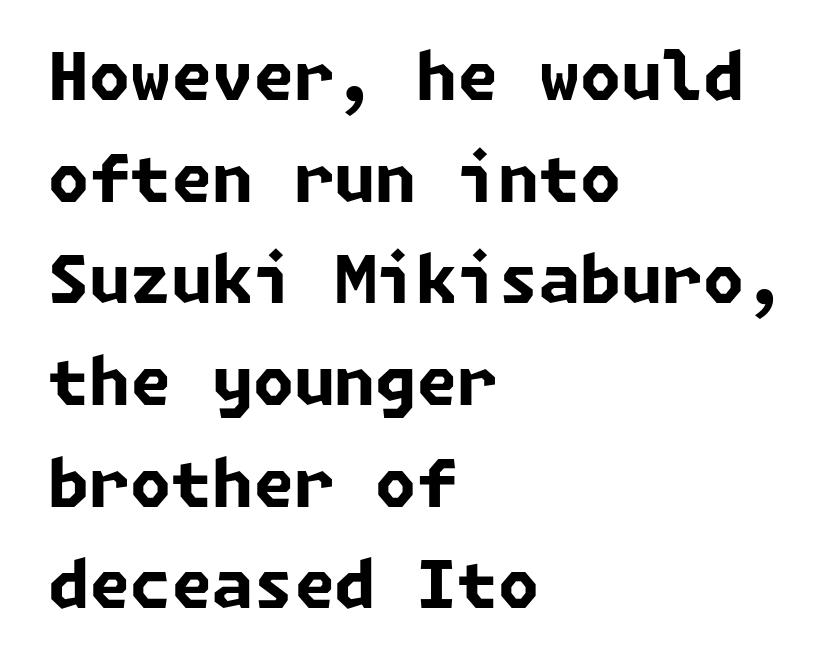
All the whitespace from short lines collects on the right. The space directly below the letters is spotless. Look at the tracking — it's just the regular setting, nothing added. The rendering shows plain stroke endings on the letterforms — a sans-serif design.
